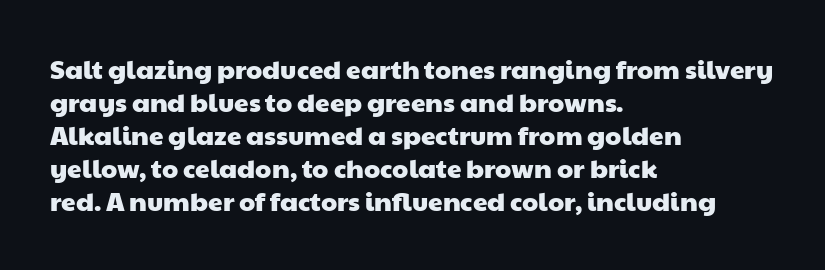
The image shows 26 px text type; set left-aligned, normal line spacing (1.27x), normal letter spacing, not underlined.
